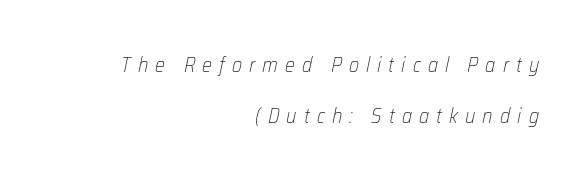
{"italic": "yes", "lean": "right", "slant_degrees": 12, "bold": "no", "underline": "no", "align": "right", "line_spacing": "loose", "line_spacing_ratio": 2.44, "letter_spacing": "wide", "letter_spacing_em": 0.34, "glyph_px": 21}
